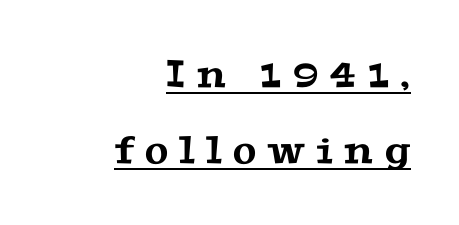
{"serif": "yes", "width": "wide", "stroke_contrast": "medium", "x_height": "medium", "monospaced": "no", "underline": "yes", "align": "right", "line_spacing": "loose", "line_spacing_ratio": 2.0, "letter_spacing": "wide", "letter_spacing_em": 0.31, "glyph_px": 38}
